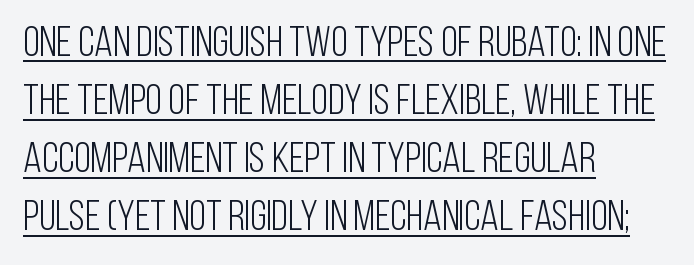
The image shows 43 px light, condensed sans-serif type, upright; set left-aligned, normal line spacing (1.35x), normal letter spacing, underlined; low stroke contrast and a large x-height.
